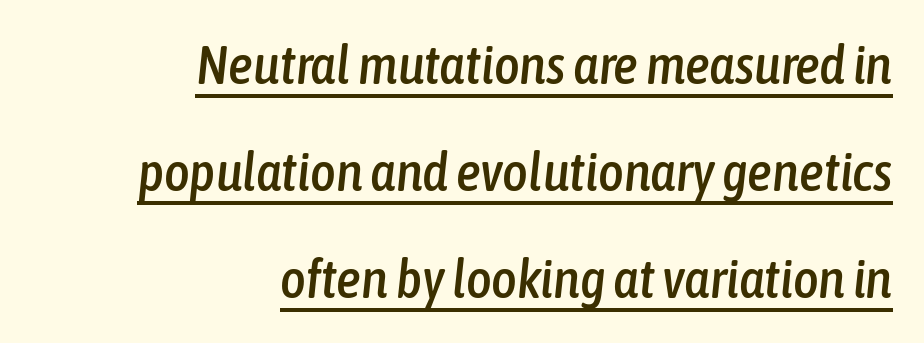
{"italic": "yes", "lean": "right", "slant_degrees": 6, "width": "condensed", "stroke_contrast": "low", "x_height": "medium", "monospaced": "no", "underline": "yes", "align": "right", "line_spacing": "loose", "line_spacing_ratio": 1.95, "letter_spacing": "normal", "letter_spacing_em": 0.0, "glyph_px": 55}
